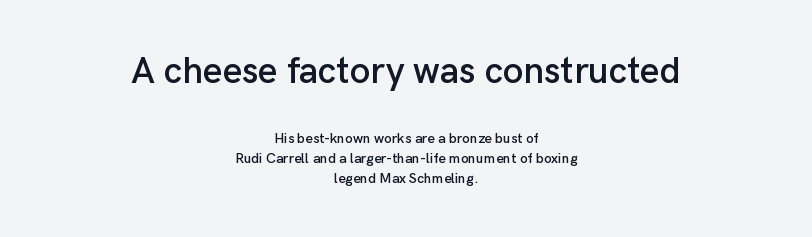
The image shows 37 px sans-serif type, upright; set centered, normal line spacing (1.4x), normal letter spacing, not underlined; the first (top) block is 2.64x larger; low stroke contrast and a medium x-height.
